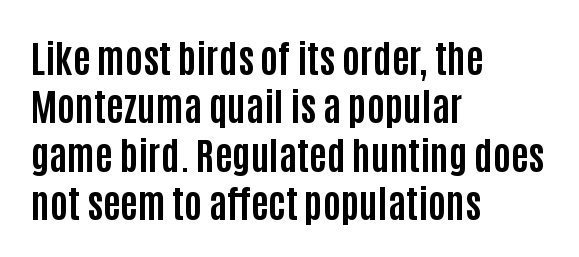
Short note: letters normally spaced. In terms of letterform style, serifs are entirely absent. Rows of type keep a routine distance in the vertical direction. Caption: bold face, heavy strokes. Note the varied advance widths — an 'i' is clearly narrower than an 'm'. Honestly, there is no underline to notice here at all.
